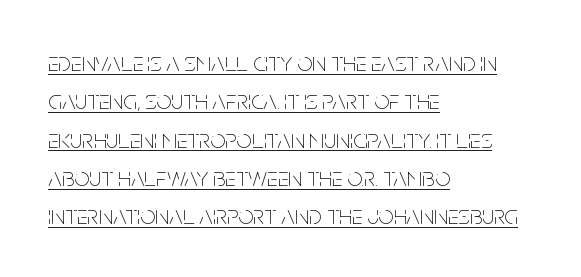
Reading down the column, the eye jumps a familiar distance to each next line. The lines in this sample share a left origin and differ only in where they stop. The font's upright variant was chosen for this text. Compared with undecorated copy, this sample adds a rule below the words. Nobody touched the tracking dial on this one.
